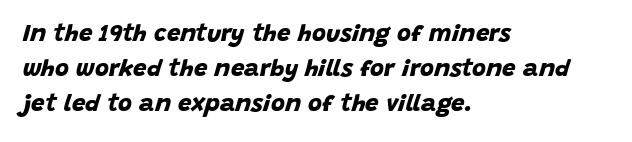
Q: Is the text bold? A: Yes.
Q: Is the text underlined? A: No.
Q: How is the paragraph aligned? A: Left-aligned.
Q: Is the spacing between letters normal or unusually wide? A: Normal.
Q: Is the spacing between lines tight, normal or loose? A: Normal.
